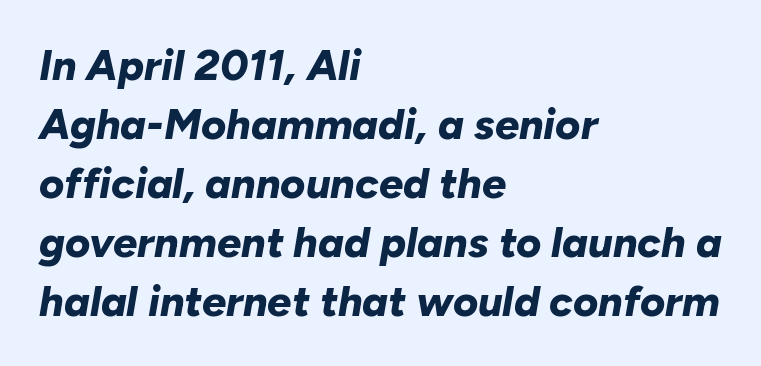
{"italic": "yes", "lean": "right", "slant_degrees": 10, "bold": "yes", "weight": "bold", "width": "normal", "stroke_contrast": "low", "x_height": "medium", "monospaced": "no", "underline": "no", "align": "left", "line_spacing": "normal", "line_spacing_ratio": 1.37, "letter_spacing": "normal", "letter_spacing_em": 0.0, "glyph_px": 43}
